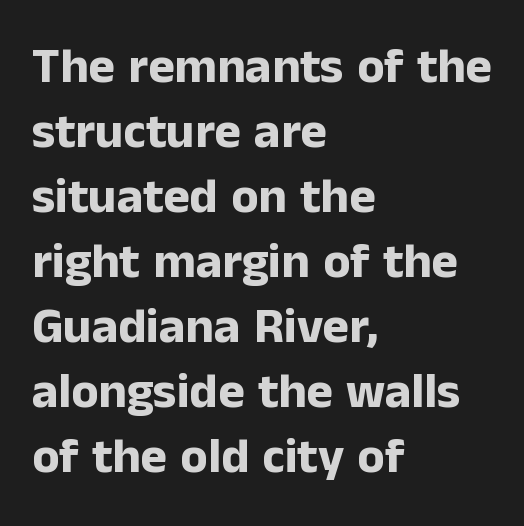
The image shows 50 px bold sans-serif type, upright; set left-aligned, normal line spacing (1.3x), normal letter spacing, not underlined; low stroke contrast and a medium x-height.
